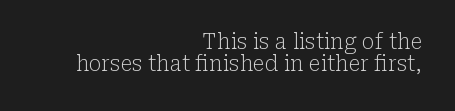
Q: Is the text bold? A: No.
Q: Is the text italic (slanted)? A: No, it is upright.
Q: Is the text underlined? A: No.
Q: How is the paragraph aligned? A: Right-aligned.
Q: Is the spacing between letters normal or unusually wide? A: Normal.
Q: Is the spacing between lines tight, normal or loose? A: Tight.
